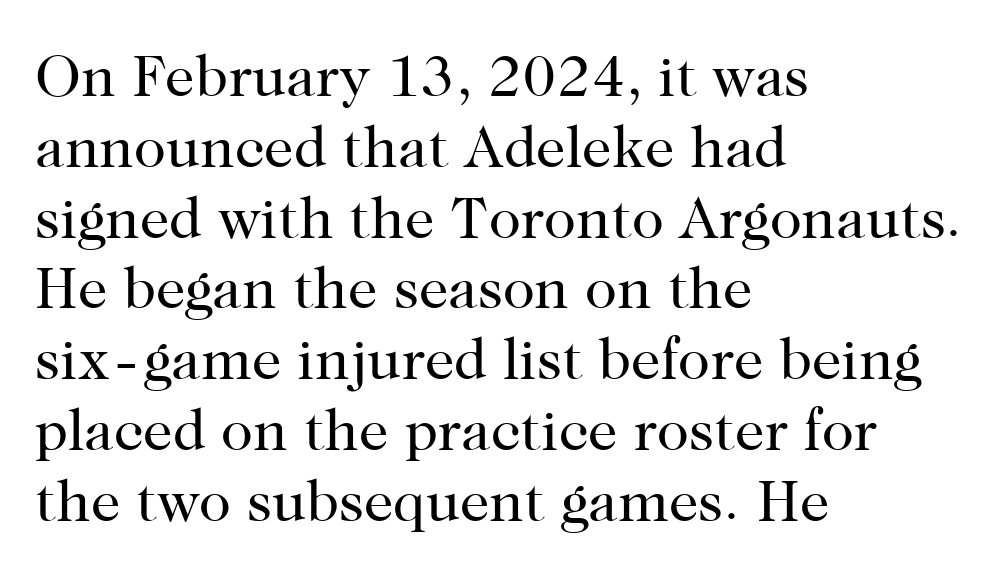
Designer's note — italics off, roman on. Default kerning and tracking; the words read as compact shapes. Yep, those are serifs on the letters. The typesetter chose a ragged-right arrangement here. The passage shown is typed in a proportional face where columns would drift. Unmarked baselines from the first word to the last.
